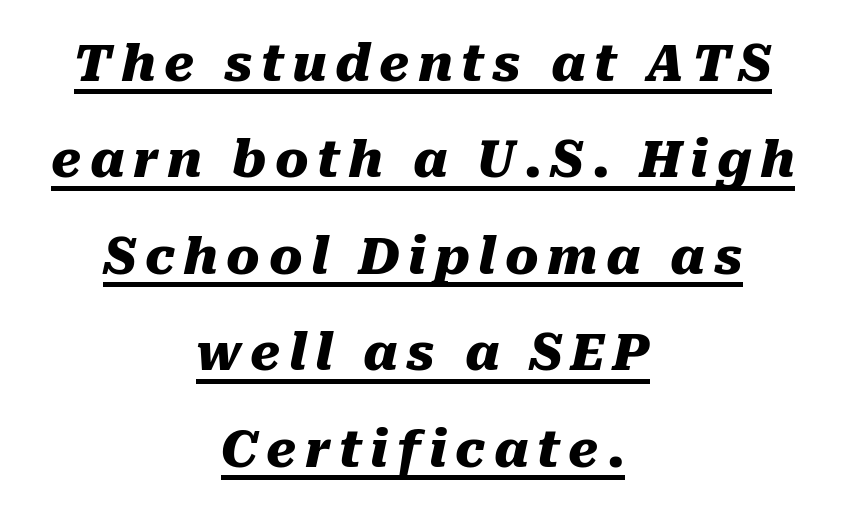
The image shows 50 px heavy type, italic (leaning right); set centered, loose line spacing (1.93x), underlined; medium stroke contrast and a medium x-height.
